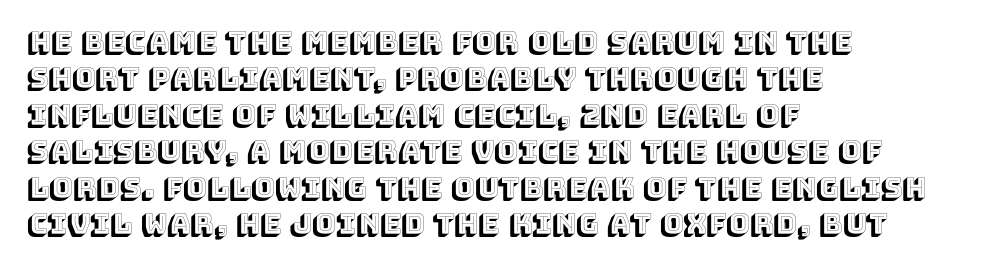
Q: Is the text italic (slanted)? A: No, it is upright.
Q: Is the text underlined? A: No.
Q: How is the paragraph aligned? A: Left-aligned.
Q: Is the spacing between letters normal or unusually wide? A: Normal.
Q: Is the spacing between lines tight, normal or loose? A: Normal.
Q: Width (condensed, normal, or wide)? A: Normal.
Q: x-height? A: Large.
Q: Monospaced? A: No.
